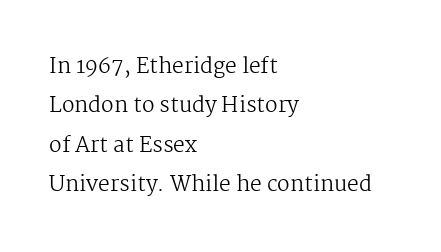
The image shows 21 px text type, upright; set left-aligned, line spacing 1.87x, normal letter spacing, not underlined.
